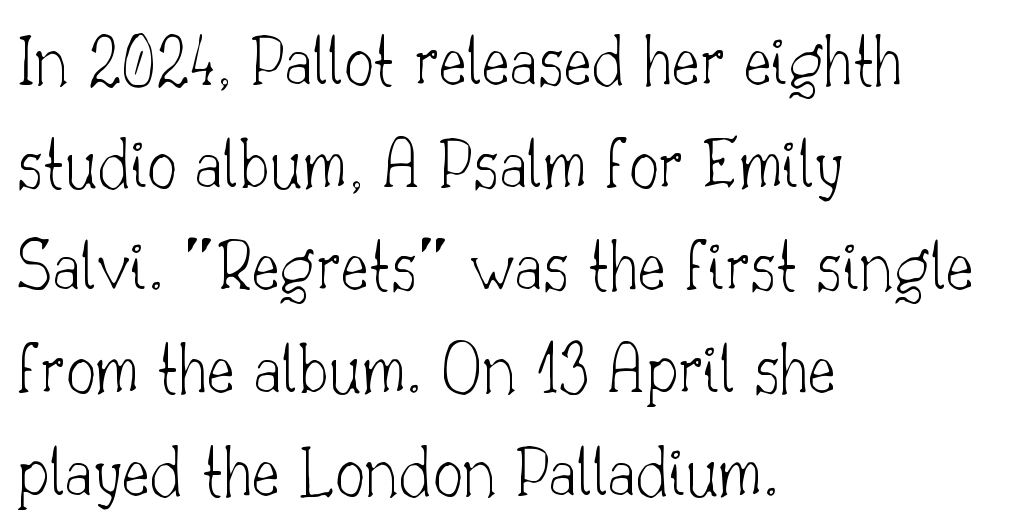
Q: Is the text bold? A: No.
Q: Is the text italic (slanted)? A: No, it is upright.
Q: Is the typeface a serif or a sans-serif typeface? A: Serif.
Q: Is the text underlined? A: No.
Q: How is the paragraph aligned? A: Left-aligned.
Q: Is the spacing between letters normal or unusually wide? A: Normal.
Q: Is the spacing between lines tight, normal or loose? A: Normal.
Q: Width (condensed, normal, or wide)? A: Normal.
Q: Stroke contrast? A: Low.
Q: x-height? A: Small.
Q: Monospaced? A: No.
